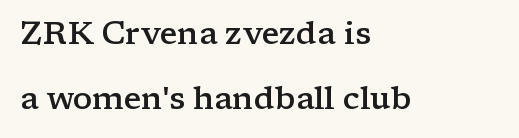
{"serif": "yes", "italic": "no", "bold": "semi", "weight": "semibold", "width": "wide", "stroke_contrast": "low", "x_height": "medium", "monospaced": "no", "underline": "no", "align": "left", "line_spacing": "loose", "line_spacing_ratio": 2.03, "letter_spacing": "normal", "letter_spacing_em": 0.0, "glyph_px": 32}
